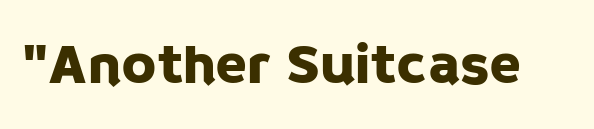
Q: Is the text italic (slanted)? A: No, it is upright.
Q: Is the typeface a serif or a sans-serif typeface? A: Sans-serif.
Q: Is the text underlined? A: No.
Q: Is the spacing between letters normal or unusually wide? A: Normal.
Q: Width (condensed, normal, or wide)? A: Normal.
Q: Stroke contrast? A: Low.
Q: x-height? A: Large.
Q: Monospaced? A: No.
